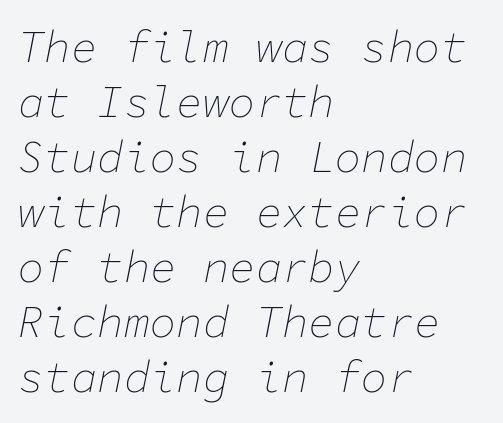
The face used here is monospaced, like something from a code editor. It's the slanting kind of type. Look at the tracking — it's just the regular setting, nothing added. Nobody drew a line under any word here. Horizontal bands of white between lines are of average thickness.
